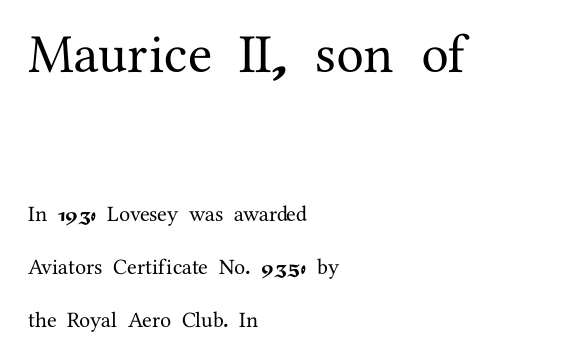
Q: Is the text italic (slanted)? A: No, it is upright.
Q: Is the typeface a serif or a sans-serif typeface? A: Serif.
Q: Is the text underlined? A: No.
Q: How is the paragraph aligned? A: Left-aligned.
Q: Is the spacing between letters normal or unusually wide? A: Normal.
Q: Is the spacing between lines tight, normal or loose? A: Loose.
Q: Which block of text is set in a larger size, the first (top) or the second (bottom)? A: The first (top) one.
Q: Width (condensed, normal, or wide)? A: Normal.
Q: Stroke contrast? A: Medium.
Q: x-height? A: Medium.
Q: Monospaced? A: No.
